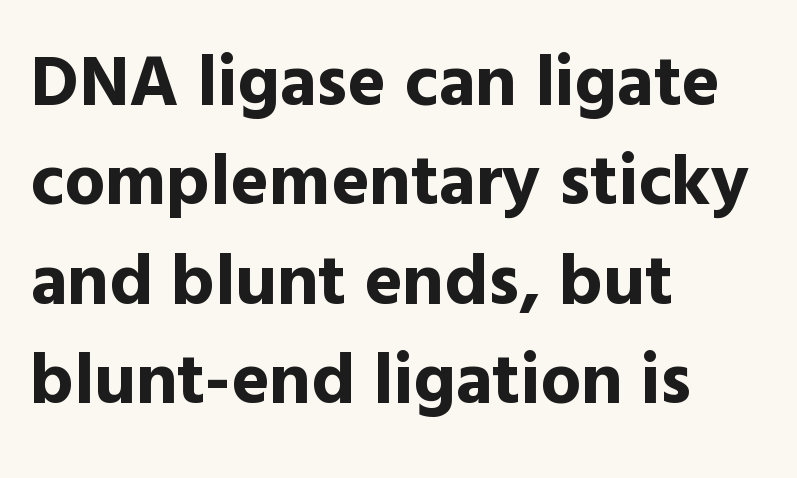
{"serif": "no", "italic": "no", "bold": "yes", "weight": "bold", "width": "normal", "x_height": "medium", "monospaced": "no", "underline": "no", "align": "left", "line_spacing": "normal", "line_spacing_ratio": 1.38, "letter_spacing": "normal", "letter_spacing_em": 0.0, "glyph_px": 72}
